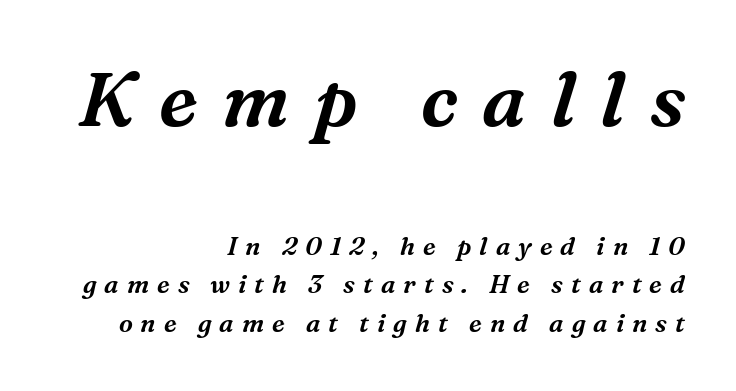
Q: Is the text italic (slanted)? A: Yes, it leans right by about 16 degrees.
Q: Is the typeface a serif or a sans-serif typeface? A: Serif.
Q: Is the text underlined? A: No.
Q: How is the paragraph aligned? A: Right-aligned.
Q: Is the spacing between letters normal or unusually wide? A: Unusually wide.
Q: Is the spacing between lines tight, normal or loose? A: Normal.
Q: Which block of text is set in a larger size, the first (top) or the second (bottom)? A: The first (top) one.
Q: Width (condensed, normal, or wide)? A: Normal.
Q: Stroke contrast? A: Medium.
Q: x-height? A: Medium.
Q: Monospaced? A: No.
